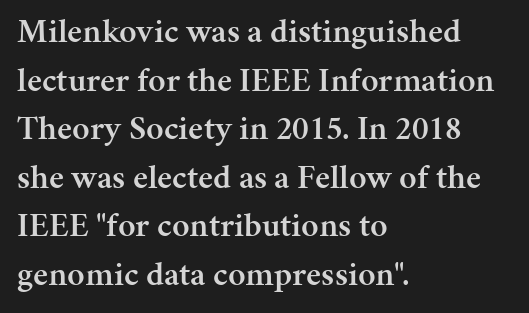
The image shows 34 px semibold serif type, upright; set left-aligned, normal line spacing (1.43x), normal letter spacing, not underlined; medium stroke contrast and a medium x-height.
